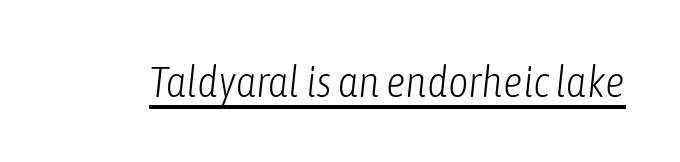
Q: Is the text bold? A: No.
Q: Is the text italic (slanted)? A: Yes, it leans right by about 6 degrees.
Q: Is the text underlined? A: Yes.
Q: Is the spacing between letters normal or unusually wide? A: Normal.
Q: Width (condensed, normal, or wide)? A: Condensed.
Q: Stroke contrast? A: Low.
Q: x-height? A: Medium.
Q: Monospaced? A: No.
